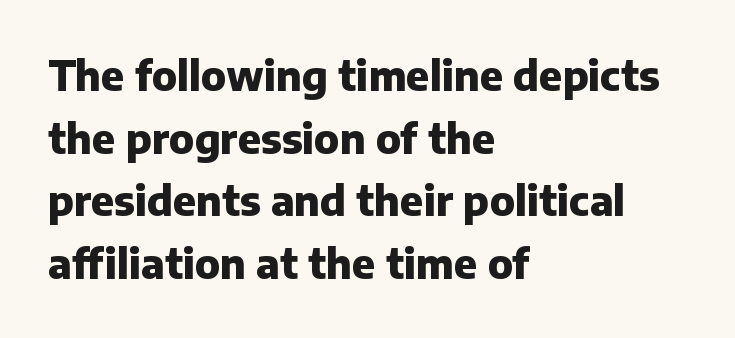
These words are printed bold, with thick strokes throughout. You could not count columns in this text — the font is proportionally spaced. This is sans-serif lettering, the kind often seen on screens and signage. The passage is arranged the way most books set body copy — flush left. Lines of text with bare space underneath. Look at the tracking — it's just the regular setting, nothing added.
